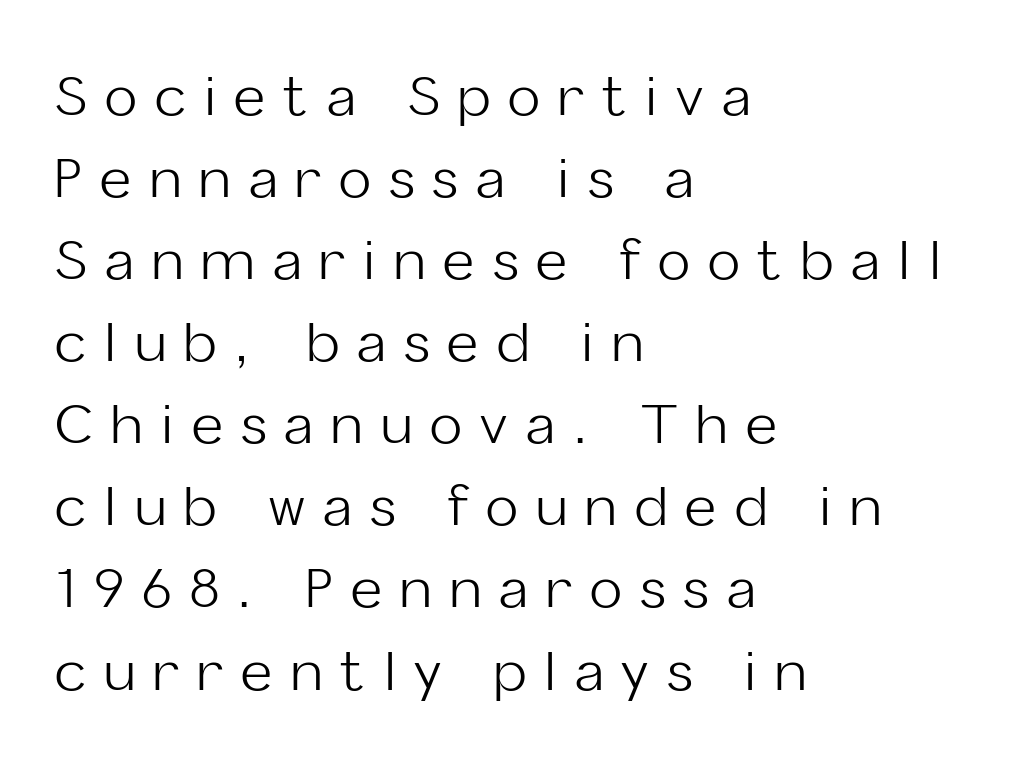
The image shows 54 px light sans-serif type, upright; set left-aligned, normal line spacing (1.52x), unusually wide letter spacing (+0.34 em), not underlined; low stroke contrast and a medium x-height.
